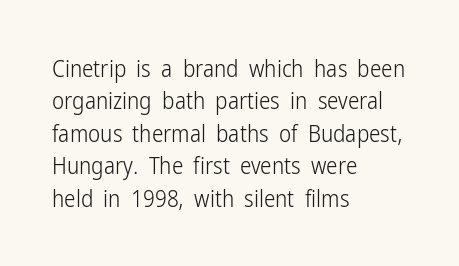
Q: Is the text bold? A: No.
Q: Is the text italic (slanted)? A: No, it is upright.
Q: Is the text underlined? A: No.
Q: How is the paragraph aligned? A: Left-aligned.
Q: Is the spacing between letters normal or unusually wide? A: Normal.
Q: Is the spacing between lines tight, normal or loose? A: Normal.
